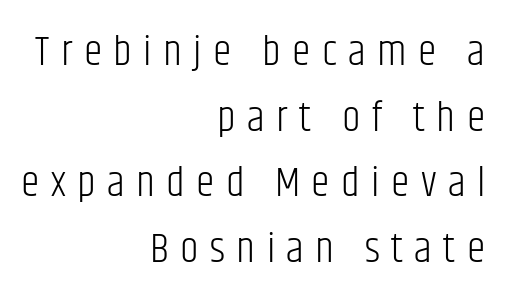
{"serif": "no", "italic": "no", "bold": "no", "weight": "light", "width": "condensed", "stroke_contrast": "low", "x_height": "large", "monospaced": "no", "underline": "no", "align": "right", "line_spacing": "normal", "line_spacing_ratio": 1.56, "letter_spacing": "wide", "letter_spacing_em": 0.27, "glyph_px": 42}
